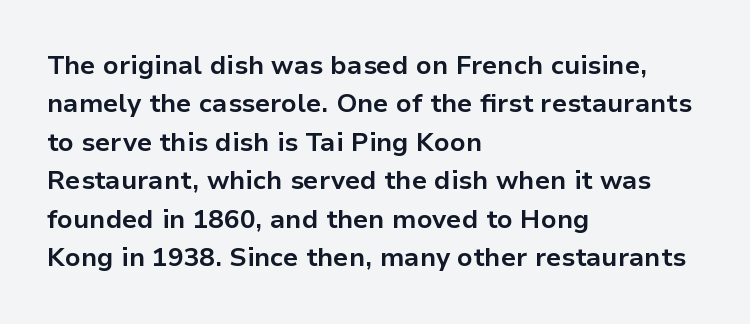
A typesetter would mark this as roman, not italic. Rule under the text: the space is simply empty. Layout note: lines flush left. The designer left line spacing at the default. What weight is shown? A full bold with thick strokes. This sample uses plain, unmodified letter spacing.
